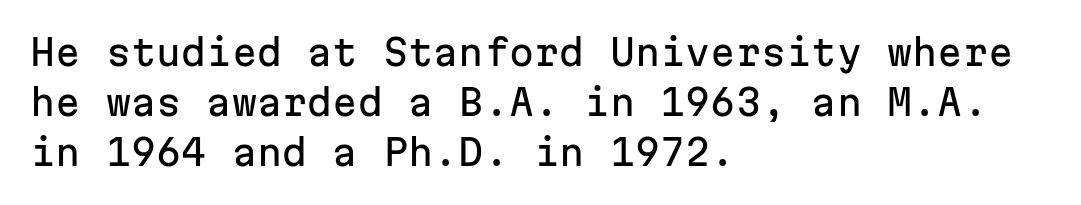
The leading is moderate, giving the passage an even texture. What kind of face is this? One without serifs — a sans. Does the copy run flush right? No — it runs flush left. The axis of the letterforms is exactly vertical. The zone under the glyphs is completely vacant. Tracking here is standard; glyphs follow each other at the usual distance.
